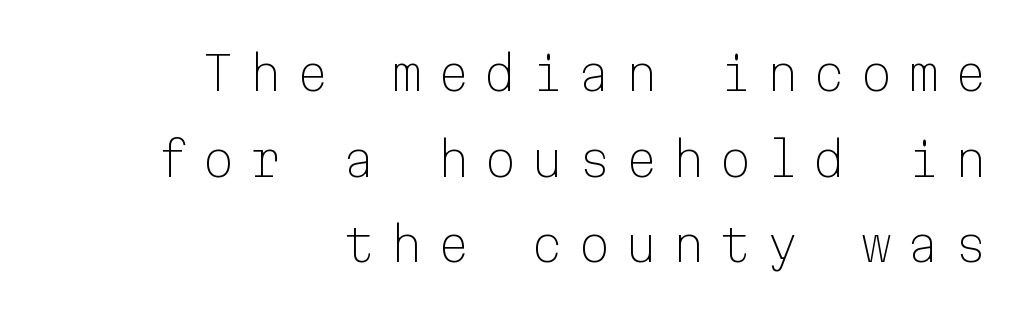
{"serif": "no", "italic": "no", "bold": "no", "weight": "light", "width": "normal", "stroke_contrast": "low", "x_height": "medium", "monospaced": "yes", "underline": "no", "align": "right", "line_spacing_ratio": 1.82, "letter_spacing": "wide", "letter_spacing_em": 0.3, "glyph_px": 47}
